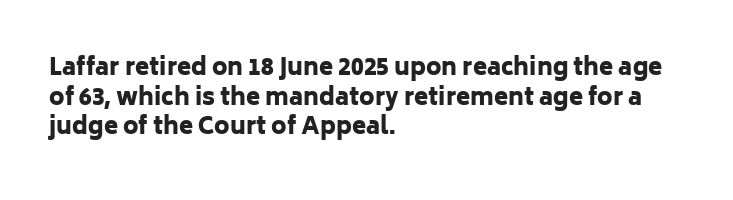
Q: Is the text bold? A: Yes.
Q: Is the text italic (slanted)? A: No, it is upright.
Q: Is the text underlined? A: No.
Q: How is the paragraph aligned? A: Left-aligned.
Q: Is the spacing between letters normal or unusually wide? A: Normal.
Q: Is the spacing between lines tight, normal or loose? A: Normal.
